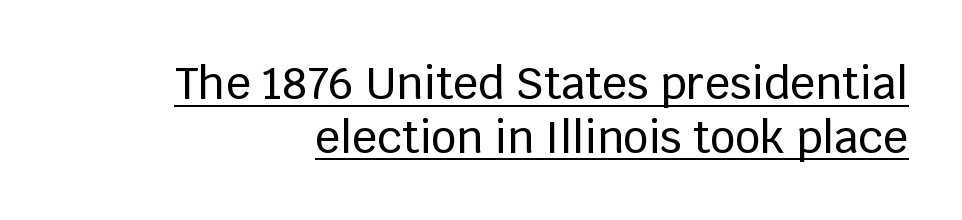
Q: Is the text italic (slanted)? A: No, it is upright.
Q: Is the typeface a serif or a sans-serif typeface? A: Sans-serif.
Q: Is the text underlined? A: Yes.
Q: How is the paragraph aligned? A: Right-aligned.
Q: Is the spacing between letters normal or unusually wide? A: Normal.
Q: Width (condensed, normal, or wide)? A: Normal.
Q: Stroke contrast? A: Low.
Q: x-height? A: Large.
Q: Monospaced? A: No.
